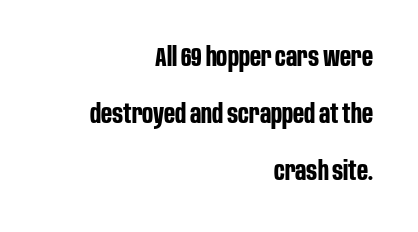
The image shows 26 px bold type, upright; set right-aligned, loose line spacing (2.19x), normal letter spacing, not underlined.
